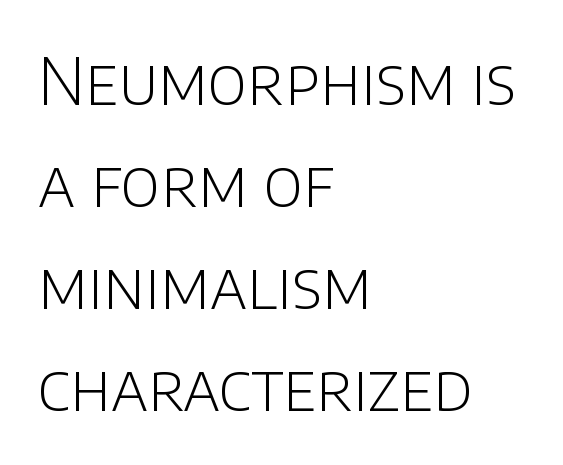
The image shows 65 px light sans-serif type, upright; set left-aligned, normal line spacing (1.57x), normal letter spacing, not underlined; low stroke contrast and a large x-height.
